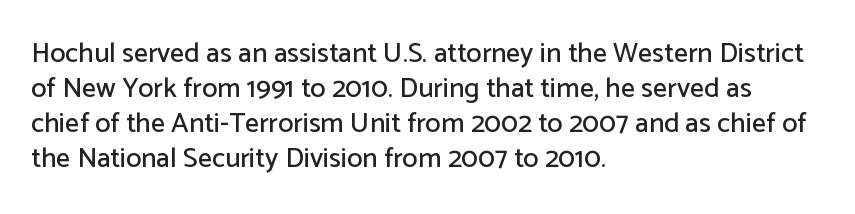
{"serif": "no", "italic": "no", "width": "normal", "stroke_contrast": "low", "x_height": "medium", "monospaced": "no", "underline": "no", "align": "left", "line_spacing": "normal", "line_spacing_ratio": 1.25, "letter_spacing": "normal", "letter_spacing_em": 0.0, "glyph_px": 28}
